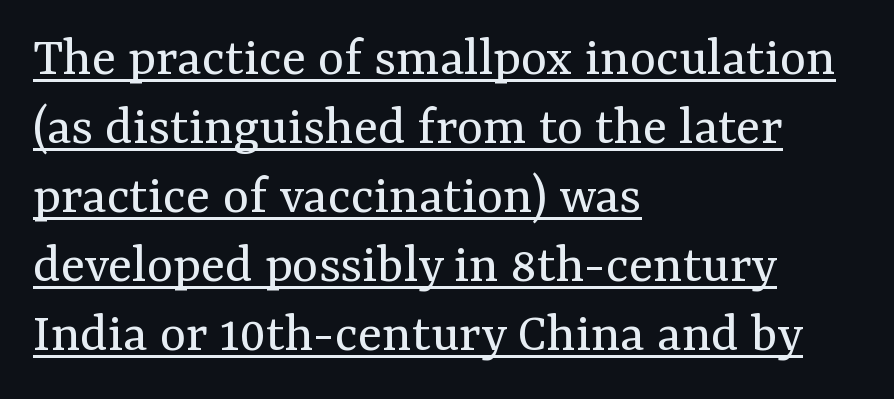
{"serif": "yes", "italic": "no", "bold": "no", "weight": "regular", "width": "normal", "stroke_contrast": "medium", "x_height": "medium", "monospaced": "no", "underline": "yes", "align": "left", "line_spacing_ratio": 1.23, "letter_spacing": "normal", "letter_spacing_em": 0.0, "glyph_px": 56}
